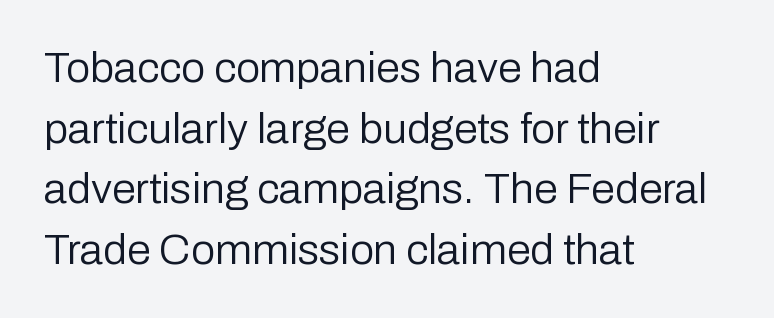
{"serif": "no", "italic": "no", "bold": "no", "weight": "regular", "width": "normal", "stroke_contrast": "low", "x_height": "medium", "monospaced": "no", "underline": "no", "align": "left", "line_spacing": "normal", "line_spacing_ratio": 1.41, "letter_spacing": "normal", "letter_spacing_em": 0.0, "glyph_px": 43}
